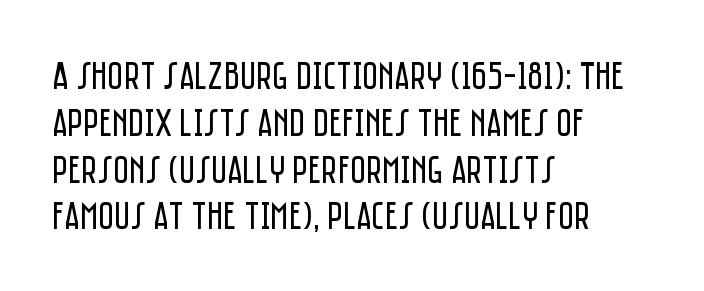
{"serif": "no", "italic": "no", "bold": "no", "weight": "regular", "width": "condensed", "stroke_contrast": "low", "x_height": "large", "monospaced": "no", "underline": "no", "align": "left", "line_spacing_ratio": 1.2, "letter_spacing": "normal", "letter_spacing_em": 0.0, "glyph_px": 39}
